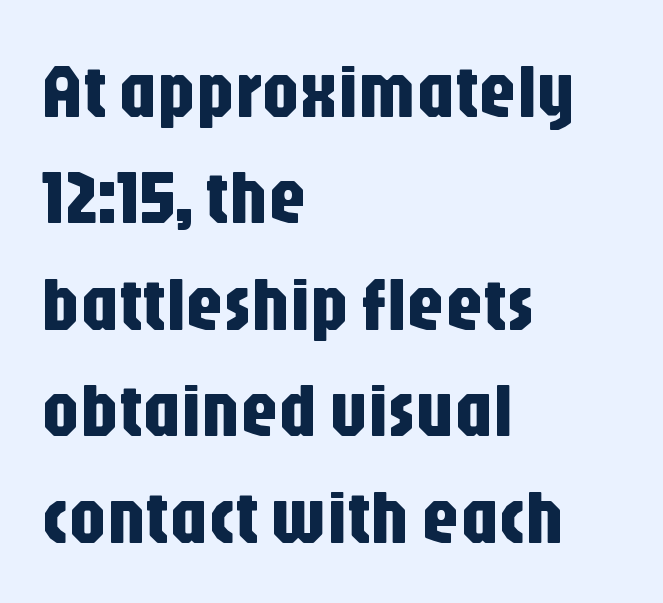
The gaps between neighbouring characters are ordinary and unremarkable. If you drew a ruler down the left edge, every line would touch it. Does the type have serifs? No, each stem ends abruptly. Proportional: the letters do not fall into vertical columns.
